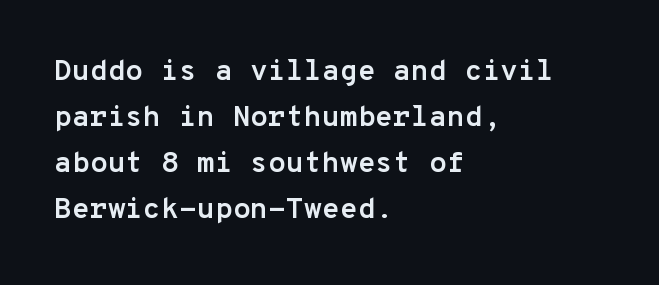
{"serif": "no", "italic": "no", "bold": "yes", "weight": "semibold", "width": "normal", "stroke_contrast": "low", "x_height": "medium", "monospaced": "yes", "underline": "no", "align": "left", "line_spacing": "normal", "line_spacing_ratio": 1.59, "letter_spacing": "normal", "letter_spacing_em": 0.0, "glyph_px": 29}
